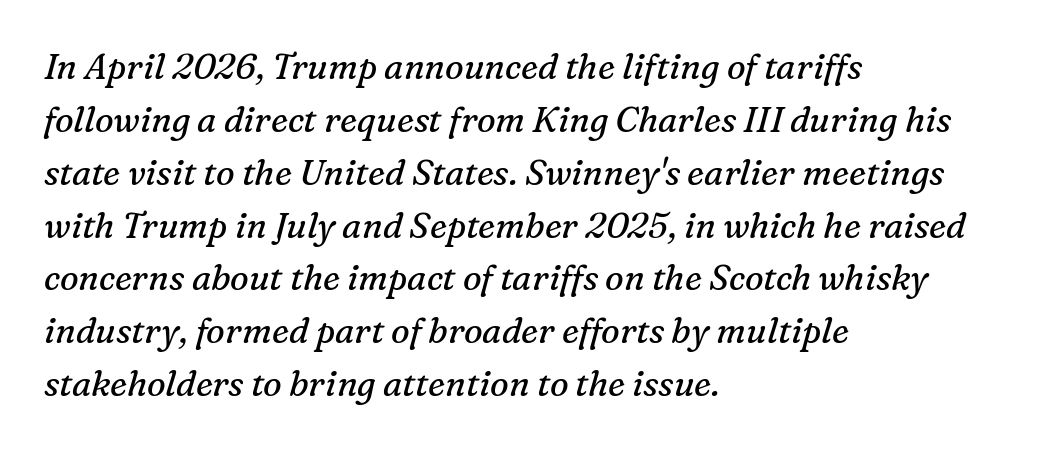
Q: Is the text bold? A: No.
Q: Is the text italic (slanted)? A: Yes, it leans right by about 16 degrees.
Q: Is the typeface a serif or a sans-serif typeface? A: Serif.
Q: Is the text underlined? A: No.
Q: How is the paragraph aligned? A: Left-aligned.
Q: Is the spacing between letters normal or unusually wide? A: Normal.
Q: Is the spacing between lines tight, normal or loose? A: Normal.
Q: Width (condensed, normal, or wide)? A: Normal.
Q: Stroke contrast? A: Medium.
Q: x-height? A: Medium.
Q: Monospaced? A: No.
